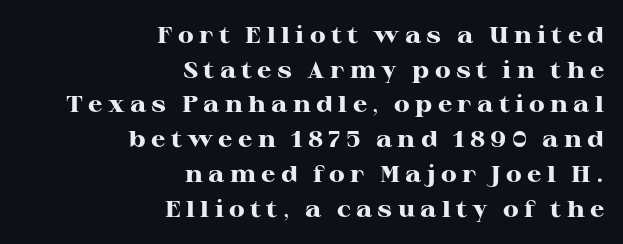
{"italic": "no", "bold": "yes", "underline": "no", "align": "right", "line_spacing": "normal", "line_spacing_ratio": 1.51, "letter_spacing": "wide", "letter_spacing_em": 0.23, "glyph_px": 23}
